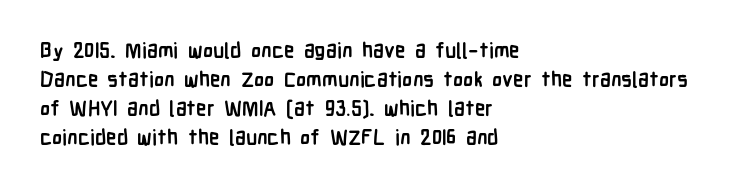
{"italic": "no", "bold": "yes", "underline": "no", "align": "left", "line_spacing": "normal", "line_spacing_ratio": 1.38, "letter_spacing": "normal", "letter_spacing_em": 0.0, "glyph_px": 21}
